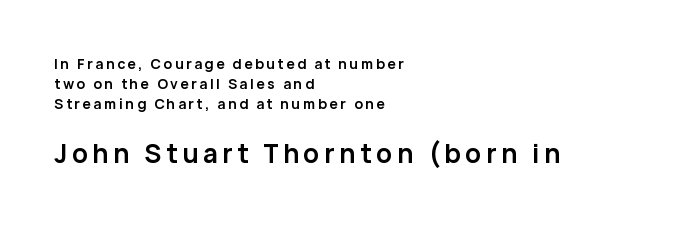
Horizontal bands of white between lines are of average thickness. Nope, not italic — everything's standing straight. The setting favours the left margin, as ordinary paragraphs usually do. Check under the words: just untouched page. This layout puts the modest block above and the oversized block below. As a designer I'd log this as weight 700, bold.
